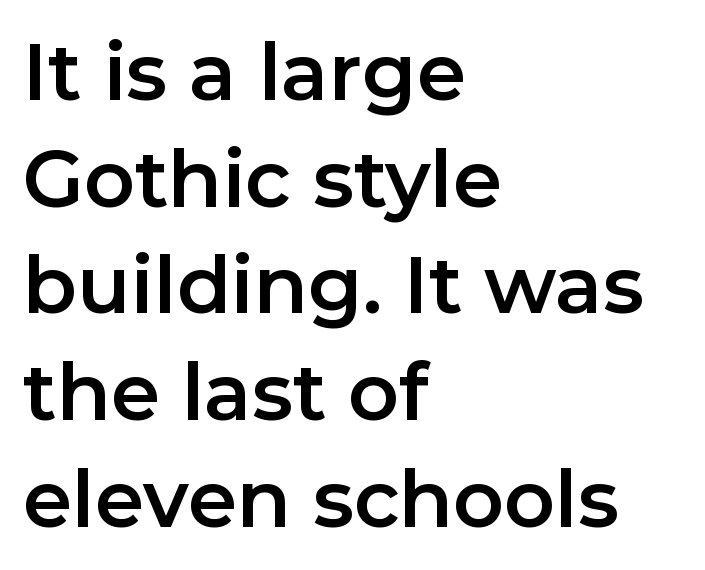
Rows of type keep a routine distance in the vertical direction. These lines stack with their left ends in a neat column. Note the varied advance widths — an 'i' is clearly narrower than an 'm'. Plain, unruled lines of type.
